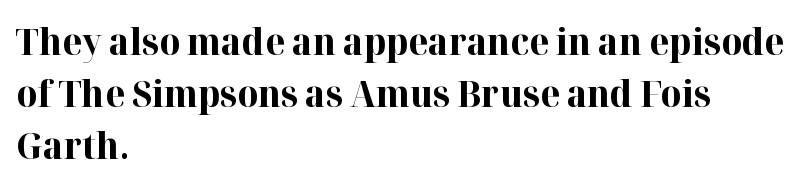
Q: Is the text bold? A: Yes.
Q: Is the text italic (slanted)? A: No, it is upright.
Q: Is the typeface a serif or a sans-serif typeface? A: Serif.
Q: Is the text underlined? A: No.
Q: How is the paragraph aligned? A: Left-aligned.
Q: Is the spacing between letters normal or unusually wide? A: Normal.
Q: Is the spacing between lines tight, normal or loose? A: Normal.
Q: Width (condensed, normal, or wide)? A: Normal.
Q: Stroke contrast? A: High.
Q: x-height? A: Medium.
Q: Monospaced? A: No.
